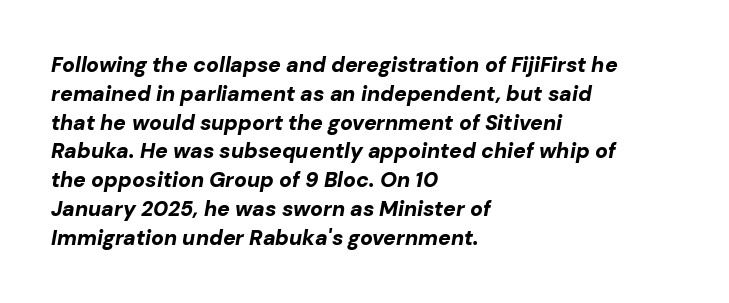
Q: Is the text bold? A: Yes.
Q: Is the text italic (slanted)? A: Yes, it leans right by about 10 degrees.
Q: Is the text underlined? A: No.
Q: How is the paragraph aligned? A: Left-aligned.
Q: Is the spacing between letters normal or unusually wide? A: Normal.
Q: Is the spacing between lines tight, normal or loose? A: Normal.
